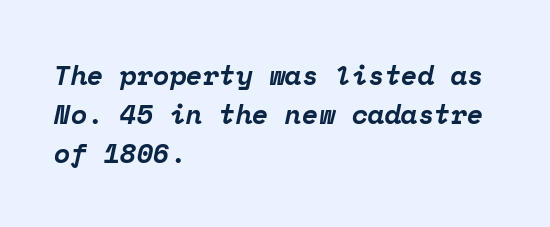
{"italic": "yes", "lean": "right", "slant_degrees": 12, "bold": "yes", "underline": "no", "align": "left", "line_spacing": "normal", "line_spacing_ratio": 1.44, "letter_spacing": "normal", "letter_spacing_em": 0.0, "glyph_px": 27}
